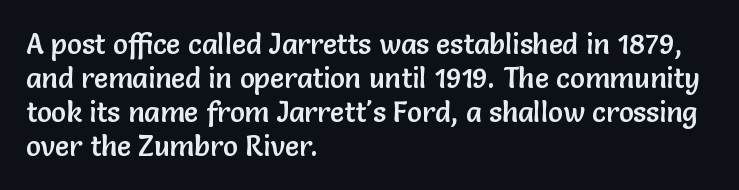
The paragraph has a hard left edge and a soft right edge. Unlike italic type, these characters show no tilt at all. The passage shown is typeset with a sans-serif family. These lines are rendered in a variable-pitch font. Only glyphs here, with clear space below each row. You could call the tracking neutral — neither tight nor loose.
